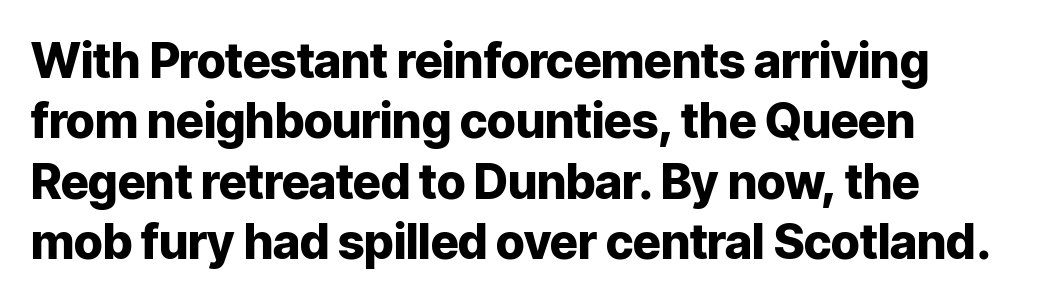
{"serif": "no", "italic": "no", "bold": "yes", "weight": "heavy", "width": "normal", "stroke_contrast": "low", "x_height": "medium", "monospaced": "no", "underline": "no", "line_spacing": "normal", "line_spacing_ratio": 1.26, "letter_spacing": "normal", "letter_spacing_em": 0.0, "glyph_px": 48}
